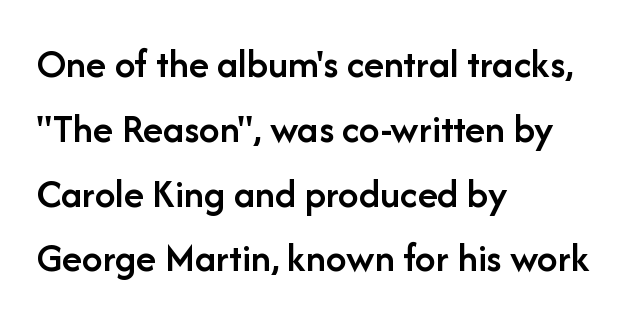
Observe the ordinary spacing: letters are neighbours, not strangers. The passage shown is semibold, sitting just below true bold. A classic flush-left, rag-right setting is used for this passage. This rendering employs a face without finishing strokes, i.e., a sans-serif. Upright lettering throughout.
